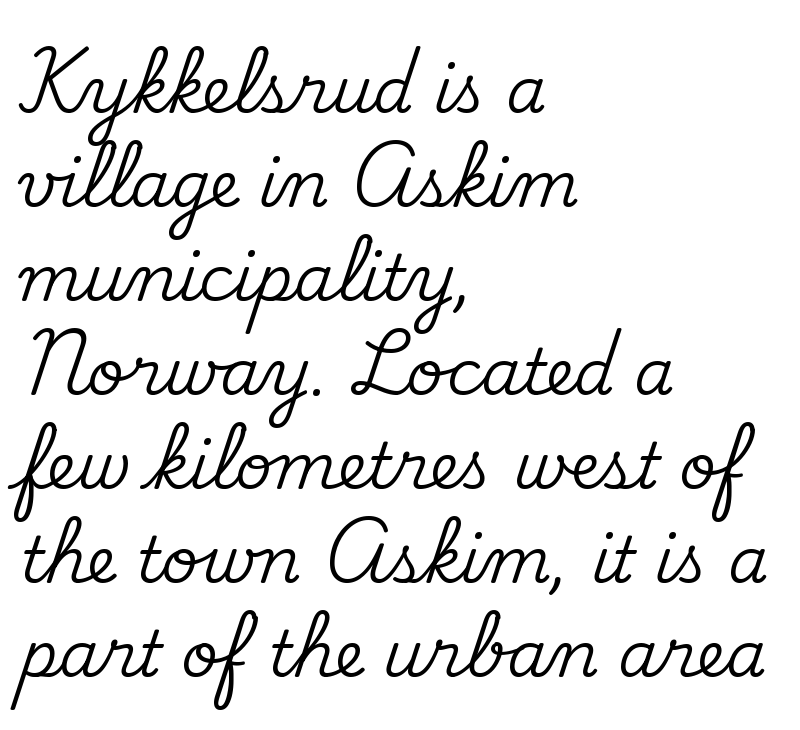
The space directly below the letters is spotless. The rendering anchors every line to the left-hand side. Interline gaps are of average width in this sample. Do the characters align in a grid? No, the font is proportional.
